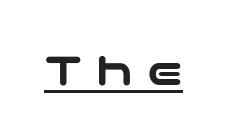
The image shows 49 px wide sans-serif type, upright; set unusually wide letter spacing (+0.28 em), underlined; low stroke contrast and a medium x-height.
